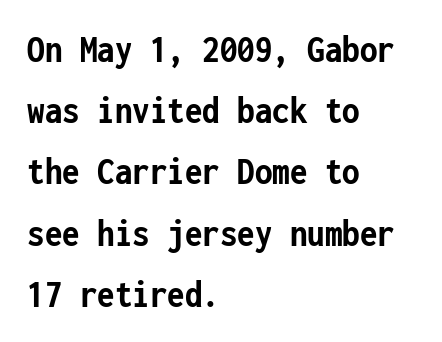
The image shows 40 px semibold, condensed sans-serif type, upright, monospaced; set left-aligned, normal line spacing (1.53x), normal letter spacing, not underlined; low stroke contrast and a medium x-height.
